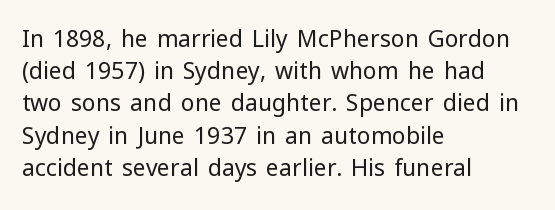
Q: Is the text bold? A: No.
Q: Is the text italic (slanted)? A: No, it is upright.
Q: Is the text underlined? A: No.
Q: How is the paragraph aligned? A: Left-aligned.
Q: Is the spacing between letters normal or unusually wide? A: Normal.
Q: Is the spacing between lines tight, normal or loose? A: Normal.
